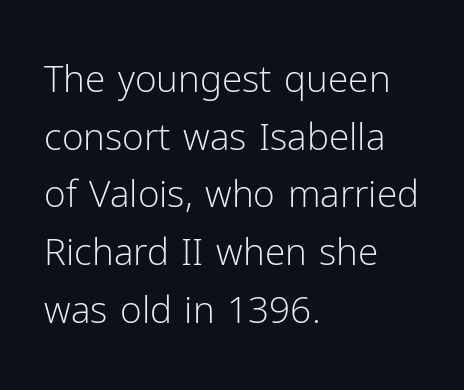
{"serif": "no", "italic": "no", "bold": "no", "weight": "light", "width": "normal", "stroke_contrast": "low", "x_height": "medium", "monospaced": "no", "underline": "no", "align": "left", "line_spacing": "normal", "line_spacing_ratio": 1.56, "letter_spacing": "normal", "letter_spacing_em": 0.0, "glyph_px": 37}
